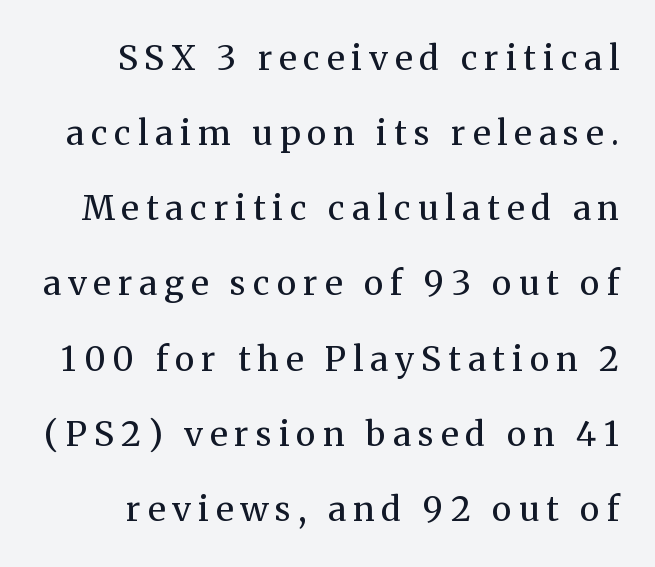
{"serif": "yes", "italic": "no", "bold": "no", "weight": "regular", "width": "normal", "stroke_contrast": "medium", "x_height": "medium", "monospaced": "no", "underline": "no", "line_spacing": "loose", "line_spacing_ratio": 2.21, "letter_spacing": "wide", "letter_spacing_em": 0.21, "glyph_px": 34}
